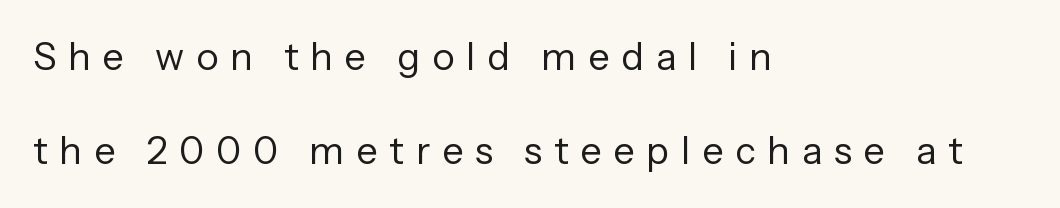
The image shows 38 px regular-weight sans-serif type, upright; set left-aligned, loose line spacing (2.48x), unusually wide letter spacing (+0.31 em), not underlined; low stroke contrast and a medium x-height.
